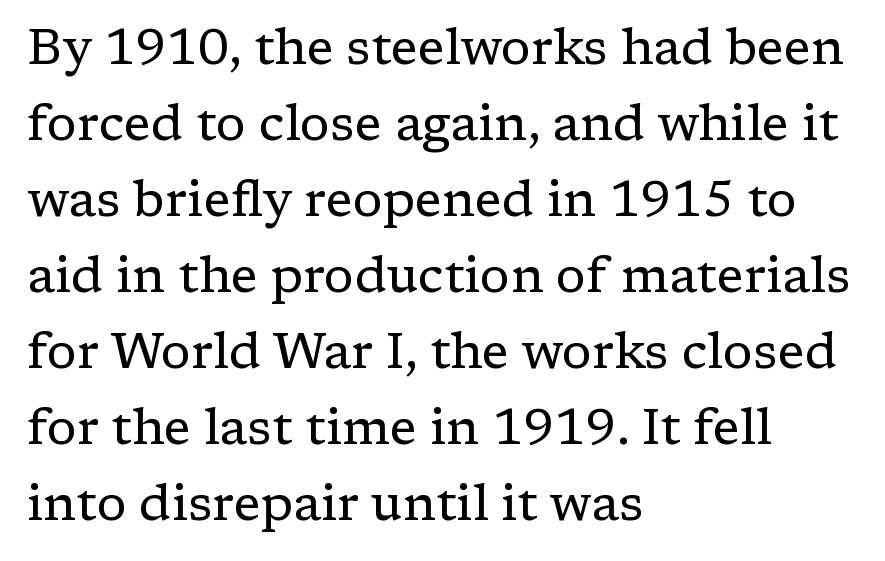
Q: Is the text bold? A: No.
Q: Is the text italic (slanted)? A: No, it is upright.
Q: Is the typeface a serif or a sans-serif typeface? A: Serif.
Q: Is the text underlined? A: No.
Q: How is the paragraph aligned? A: Left-aligned.
Q: Is the spacing between letters normal or unusually wide? A: Normal.
Q: Is the spacing between lines tight, normal or loose? A: Normal.
Q: Width (condensed, normal, or wide)? A: Normal.
Q: Stroke contrast? A: Low.
Q: x-height? A: Medium.
Q: Monospaced? A: No.
